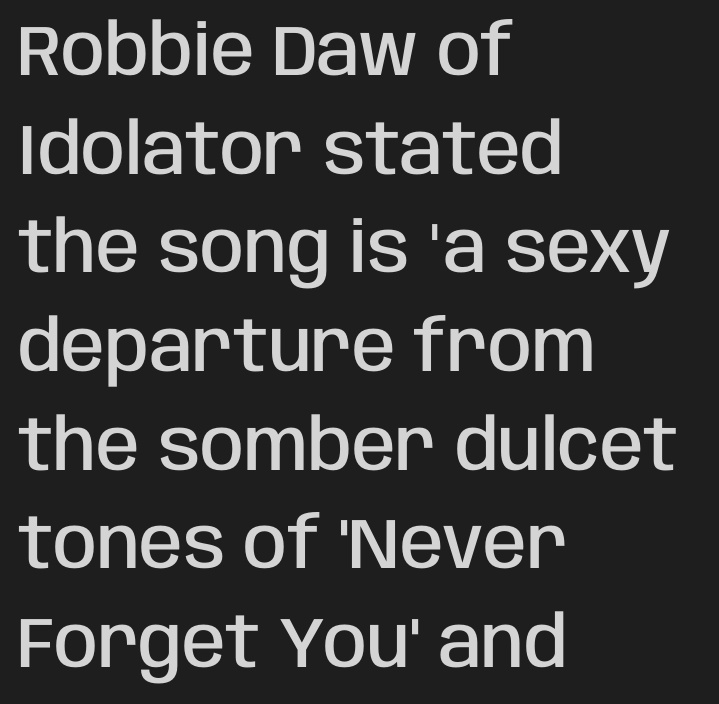
Nobody drew a line under any word here. The face used here is proportionally spaced, like ordinary book or web type. Typesetter's note: demi weight, one step under bold. Honestly, the letter spacing is just normal — you wouldn't notice it. Classification — sans serif. The passage shown stacks its lines at a standard gap.
